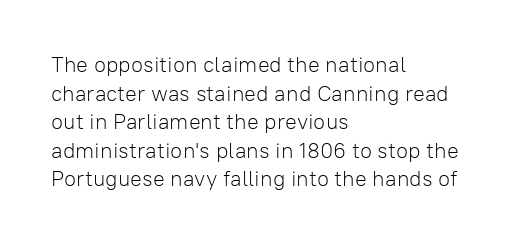
The image shows 22 px text type, upright; set left-aligned, normal line spacing (1.3x), normal letter spacing, not underlined.
